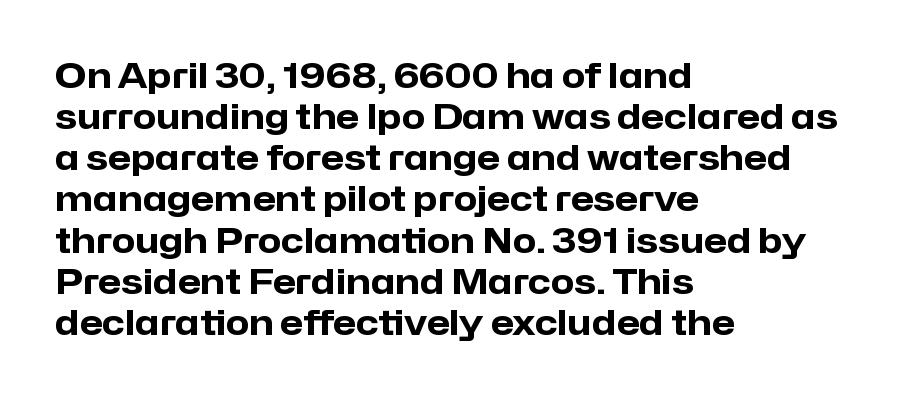
Q: Is the text bold? A: Yes.
Q: Is the text italic (slanted)? A: No, it is upright.
Q: Is the typeface a serif or a sans-serif typeface? A: Sans-serif.
Q: Is the text underlined? A: No.
Q: How is the paragraph aligned? A: Left-aligned.
Q: Is the spacing between letters normal or unusually wide? A: Normal.
Q: Width (condensed, normal, or wide)? A: Normal.
Q: Stroke contrast? A: Low.
Q: x-height? A: Medium.
Q: Monospaced? A: No.
